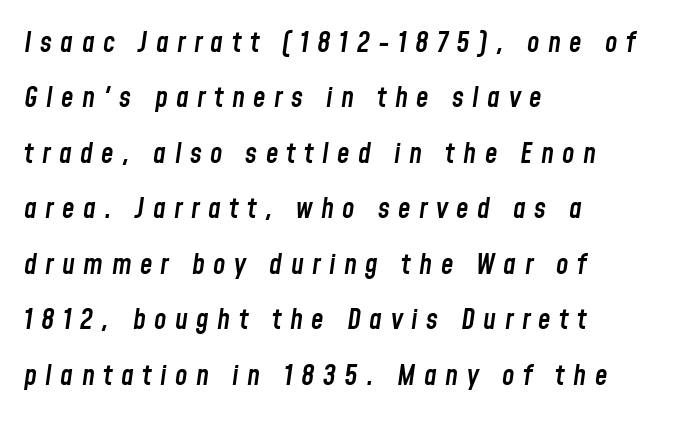
Whoever set this chose breathing room over compactness in the vertical rhythm. The paragraph has a hard left edge and a soft right edge. Compared with typical body copy, the letter spacing here is much looser. Anything drawn beneath the words? Only blank space. I'd describe the lettering as semibold — firm but not a full bold. A typesetter would mark this as italic.
